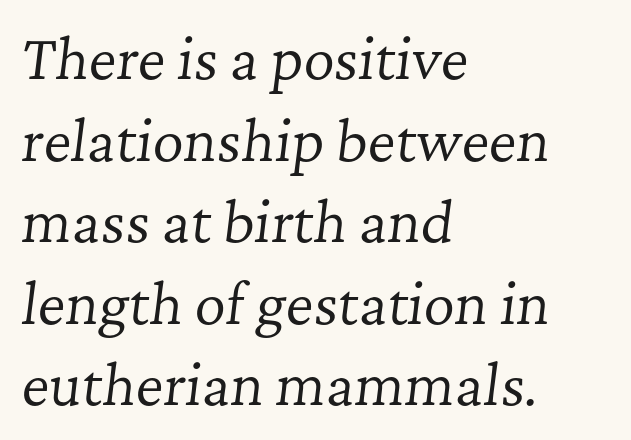
Q: Is the text bold? A: No.
Q: Is the text italic (slanted)? A: Yes, it leans right by about 7 degrees.
Q: Is the typeface a serif or a sans-serif typeface? A: Serif.
Q: Is the text underlined? A: No.
Q: How is the paragraph aligned? A: Left-aligned.
Q: Is the spacing between letters normal or unusually wide? A: Normal.
Q: Is the spacing between lines tight, normal or loose? A: Normal.
Q: Width (condensed, normal, or wide)? A: Normal.
Q: Stroke contrast? A: Low.
Q: x-height? A: Medium.
Q: Monospaced? A: No.
